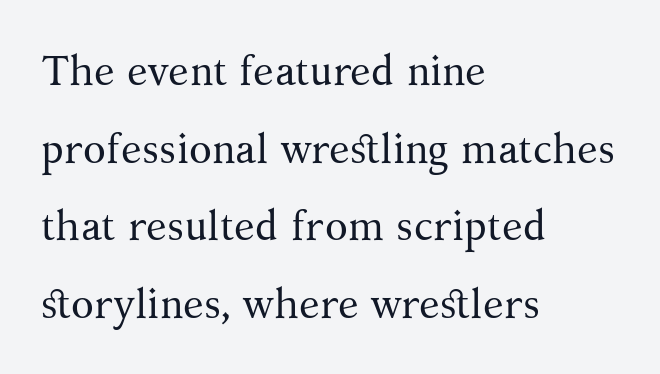
{"serif": "yes", "italic": "no", "bold": "no", "weight": "regular", "width": "normal", "stroke_contrast": "medium", "x_height": "medium", "monospaced": "no", "underline": "no", "align": "left", "line_spacing_ratio": 1.85, "letter_spacing": "normal", "letter_spacing_em": 0.0, "glyph_px": 42}
